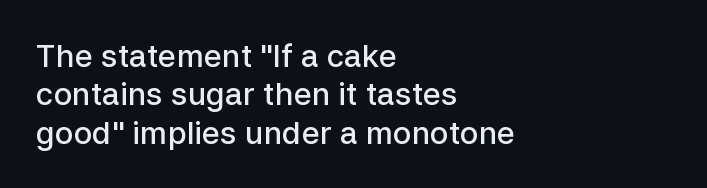
The lines in this sample share a left origin and differ only in where they stop. You could not count columns in this text — the font is proportionally spaced. The text was rendered using a sans face with plain stroke endings. Vertical strokes here are truly vertical.
